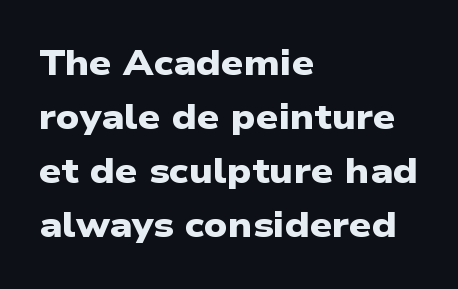
The image shows 35 px heavy, wide sans-serif type; set left-aligned, normal line spacing (1.54x), normal letter spacing, not underlined; low stroke contrast and a medium x-height.
